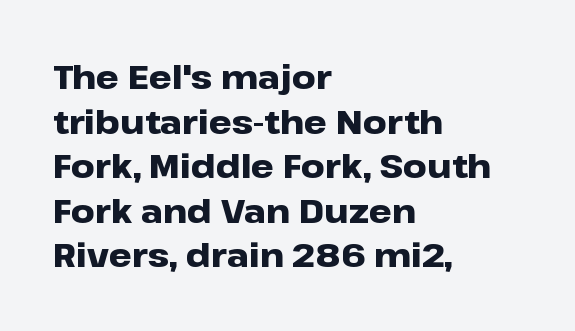
{"serif": "no", "italic": "no", "bold": "yes", "weight": "heavy", "width": "wide", "stroke_contrast": "low", "x_height": "medium", "monospaced": "no", "underline": "no", "align": "left", "line_spacing": "normal", "line_spacing_ratio": 1.35, "letter_spacing": "normal", "letter_spacing_em": 0.0, "glyph_px": 33}
